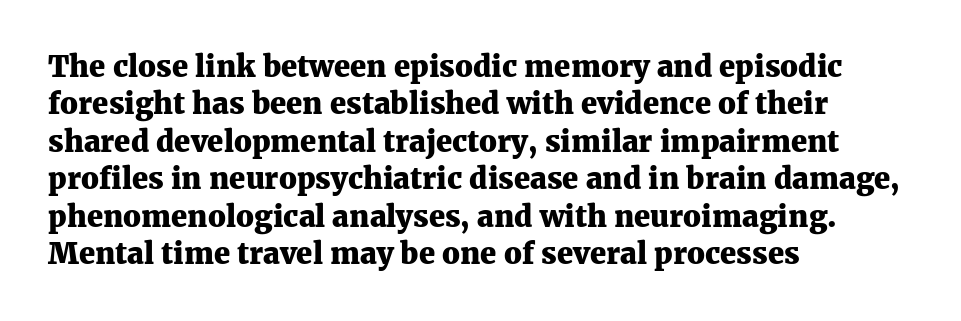
Teacher's note: observe the even left margin — that is flush-left alignment. Nothing unusual about the tracking: characters are spaced as the font intends. Words float on clear page, feet unadorned. Does the type have serifs? Yes, each stem ends in a small foot.
